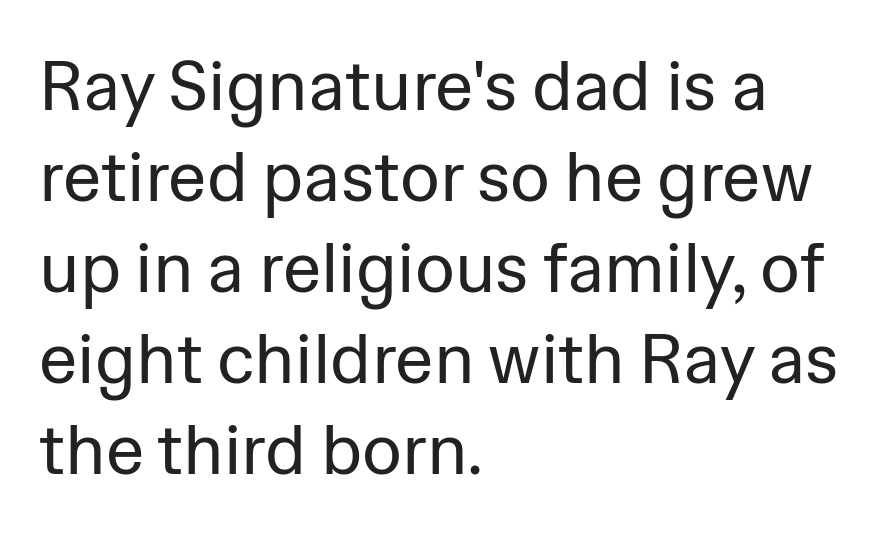
Stroke mass is kept to a normal reading level or below. You can tell from the bare stems that sans-serif type was used. Rendered with straight, roman letterforms. No word sits above an underline.
